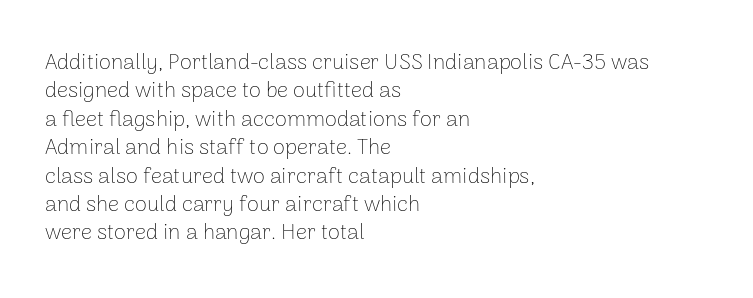
Rule under the text: the space is simply empty. Honestly, the letter spacing is just normal — you wouldn't notice it. The font's upright variant was chosen for this text. The strokes are not fattened; the text isn't bold. Layout note: lines flush left. The designer left line spacing at the default.
